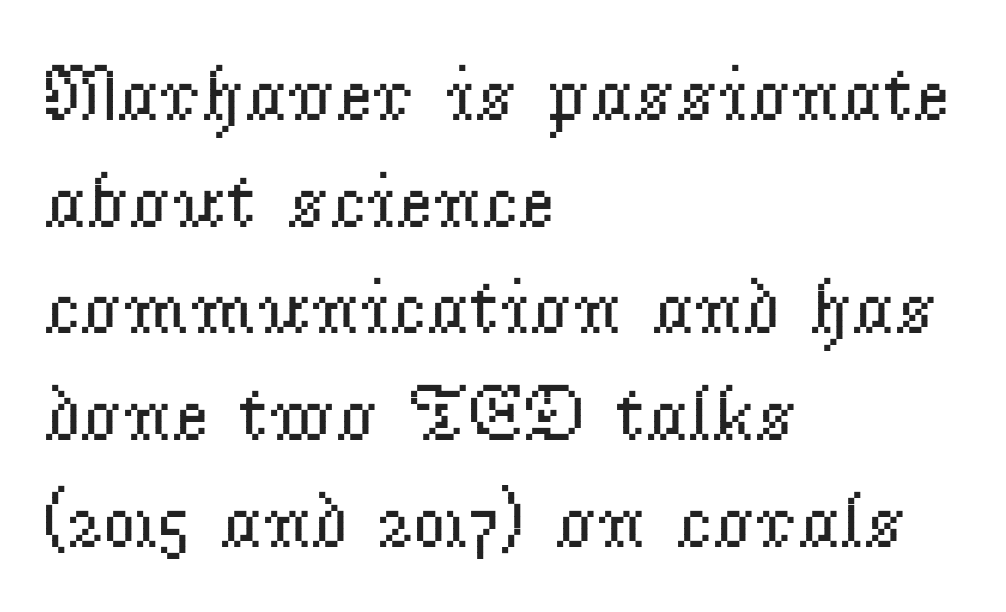
Q: Is the text bold? A: No.
Q: Is the text italic (slanted)? A: No, it is upright.
Q: Is the typeface a serif or a sans-serif typeface? A: Serif.
Q: Is the text underlined? A: No.
Q: How is the paragraph aligned? A: Left-aligned.
Q: Is the spacing between letters normal or unusually wide? A: Normal.
Q: Is the spacing between lines tight, normal or loose? A: Normal.
Q: Width (condensed, normal, or wide)? A: Normal.
Q: Stroke contrast? A: Low.
Q: x-height? A: Small.
Q: Monospaced? A: No.
